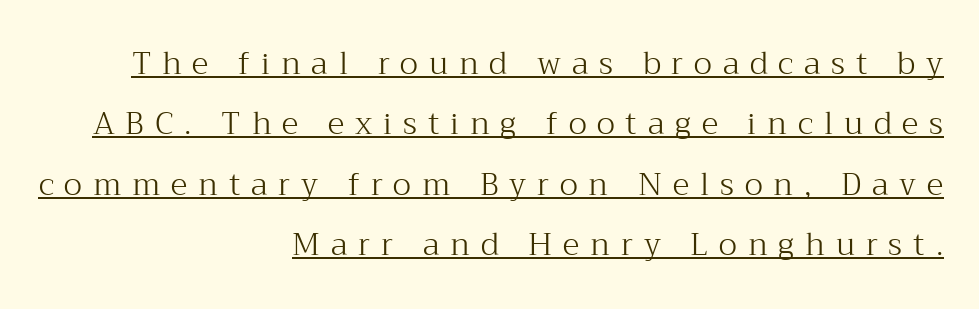
Q: Is the text bold? A: No.
Q: Is the text italic (slanted)? A: No, it is upright.
Q: Is the typeface a serif or a sans-serif typeface? A: Serif.
Q: Is the text underlined? A: Yes.
Q: How is the paragraph aligned? A: Right-aligned.
Q: Is the spacing between letters normal or unusually wide? A: Unusually wide.
Q: Is the spacing between lines tight, normal or loose? A: Loose.
Q: Width (condensed, normal, or wide)? A: Normal.
Q: Stroke contrast? A: Medium.
Q: x-height? A: Medium.
Q: Monospaced? A: No.
